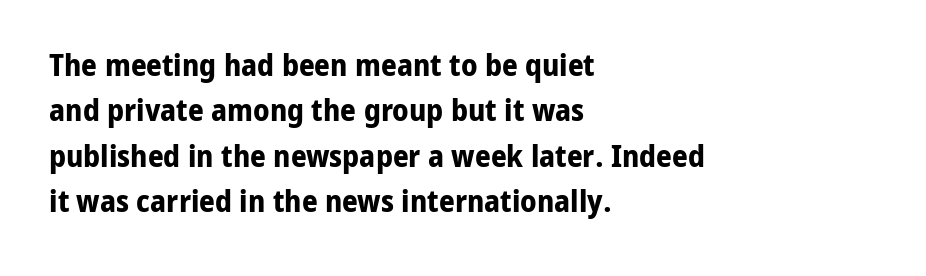
{"serif": "no", "italic": "no", "bold": "yes", "weight": "bold", "width": "normal", "stroke_contrast": "low", "x_height": "medium", "monospaced": "no", "underline": "no", "align": "left", "line_spacing": "normal", "line_spacing_ratio": 1.46, "letter_spacing": "normal", "letter_spacing_em": 0.0, "glyph_px": 31}
